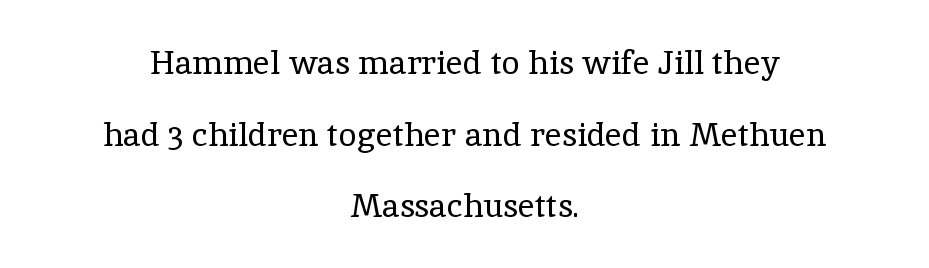
{"serif": "yes", "italic": "no", "bold": "no", "weight": "regular", "width": "normal", "x_height": "medium", "monospaced": "no", "underline": "no", "align": "center", "line_spacing": "loose", "line_spacing_ratio": 2.17, "letter_spacing": "normal", "letter_spacing_em": 0.0, "glyph_px": 33}
